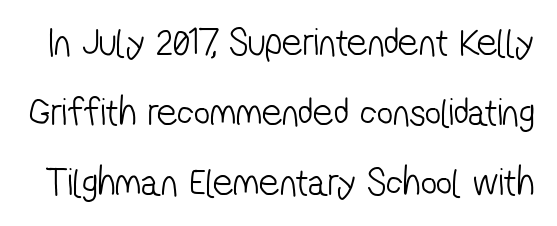
Q: Is the text bold? A: No.
Q: Is the typeface a serif or a sans-serif typeface? A: Sans-serif.
Q: Is the text underlined? A: No.
Q: Is the spacing between letters normal or unusually wide? A: Normal.
Q: Width (condensed, normal, or wide)? A: Condensed.
Q: Stroke contrast? A: Low.
Q: x-height? A: Medium.
Q: Monospaced? A: No.
